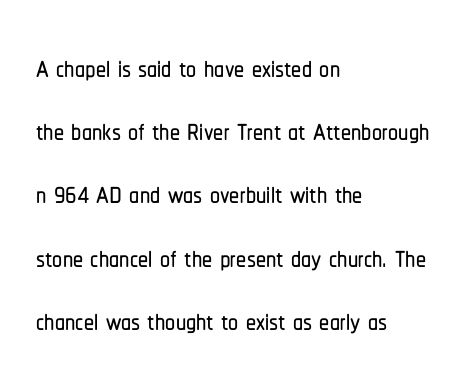
Q: Is the text italic (slanted)? A: No, it is upright.
Q: Is the typeface a serif or a sans-serif typeface? A: Sans-serif.
Q: Is the text underlined? A: No.
Q: How is the paragraph aligned? A: Left-aligned.
Q: Is the spacing between letters normal or unusually wide? A: Normal.
Q: Is the spacing between lines tight, normal or loose? A: Normal.
Q: Width (condensed, normal, or wide)? A: Condensed.
Q: Stroke contrast? A: Low.
Q: x-height? A: Medium.
Q: Monospaced? A: No.
